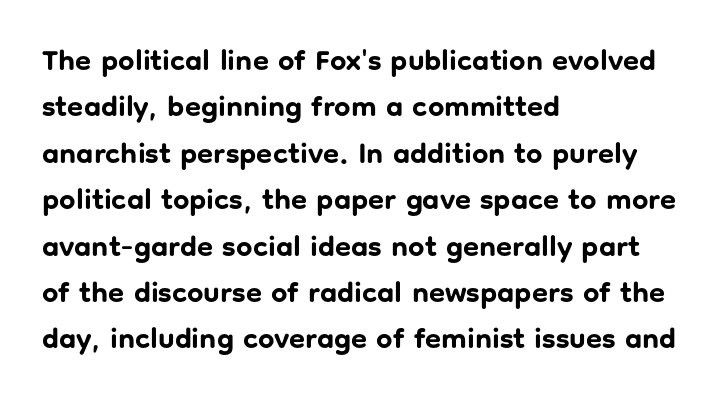
Q: Is the text bold? A: Yes.
Q: Is the text italic (slanted)? A: No, it is upright.
Q: Is the typeface a serif or a sans-serif typeface? A: Sans-serif.
Q: Is the text underlined? A: No.
Q: How is the paragraph aligned? A: Left-aligned.
Q: Is the spacing between letters normal or unusually wide? A: Normal.
Q: Is the spacing between lines tight, normal or loose? A: Normal.
Q: Width (condensed, normal, or wide)? A: Normal.
Q: Stroke contrast? A: Low.
Q: x-height? A: Medium.
Q: Monospaced? A: No.
